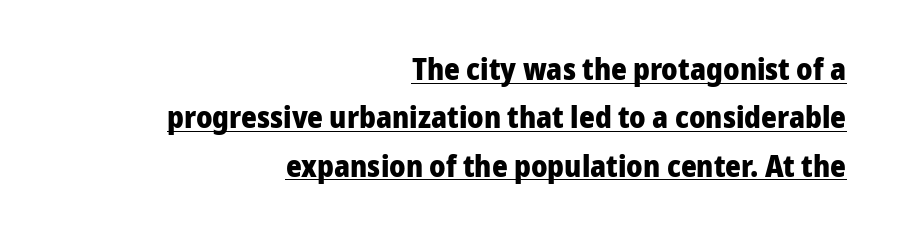
The image shows 30 px heavy sans-serif type, upright; set right-aligned, normal line spacing (1.61x), normal letter spacing, underlined; low stroke contrast and a medium x-height.
